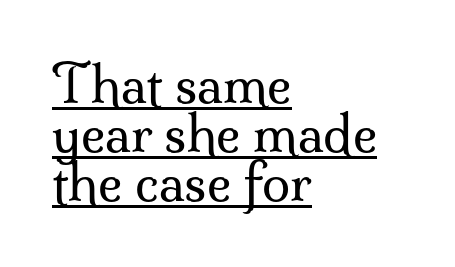
The image shows 51 px regular-weight serif type, upright; set left-aligned, tight line spacing (0.96x), normal letter spacing, underlined; medium stroke contrast and a small x-height.
